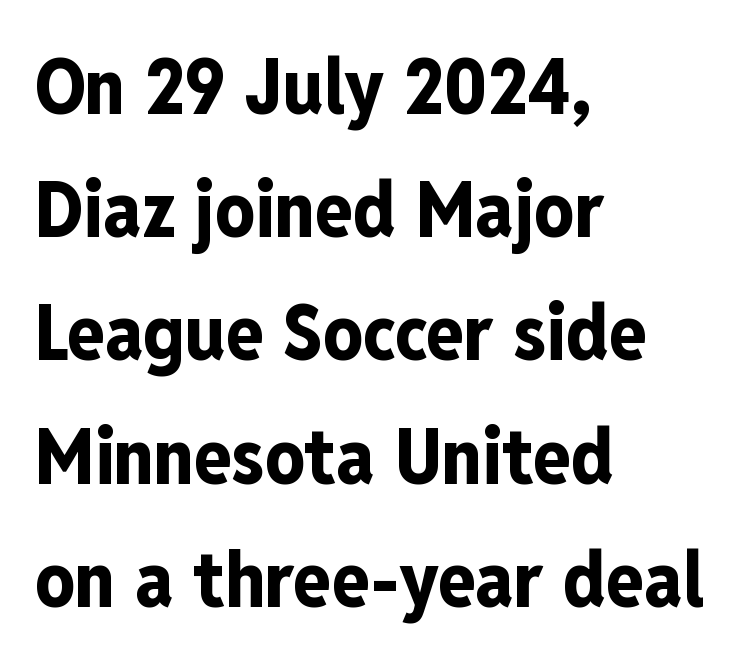
A clean baseline with only descenders dipping below it. Nothing sits at the stroke ends, so this counts as sans-serif. Chunky letters — that's bold for sure. Words appear dense and cohesive because spacing is normal. Where is the straight margin? On the left. Do the letters lean? They stand straight.
